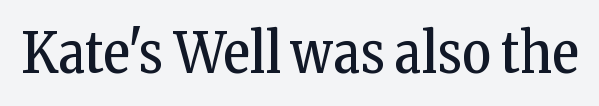
{"serif": "yes", "italic": "no", "bold": "no", "weight": "regular", "width": "condensed", "stroke_contrast": "low", "x_height": "medium", "monospaced": "no", "underline": "no", "letter_spacing": "normal", "letter_spacing_em": 0.0, "glyph_px": 56}
